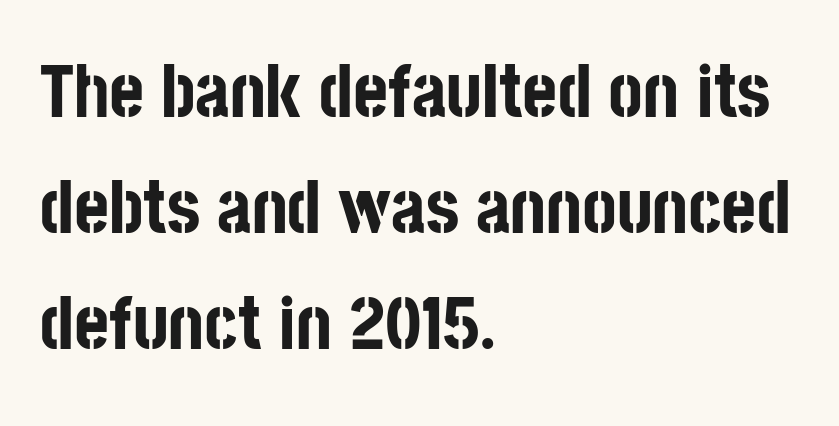
The image shows 75 px bold, condensed sans-serif type, upright; set left-aligned, normal line spacing (1.55x), normal letter spacing, not underlined; low stroke contrast and a large x-height.
